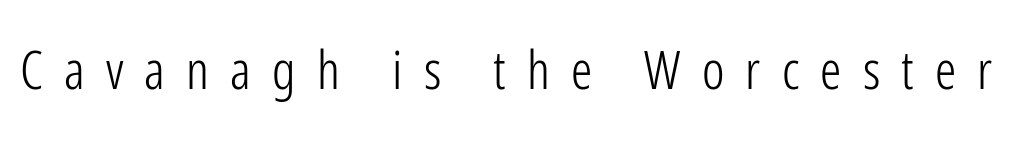
{"serif": "no", "italic": "no", "bold": "no", "weight": "light", "width": "condensed", "stroke_contrast": "low", "x_height": "medium", "monospaced": "no", "underline": "no", "letter_spacing": "wide", "letter_spacing_em": 0.4, "glyph_px": 53}
